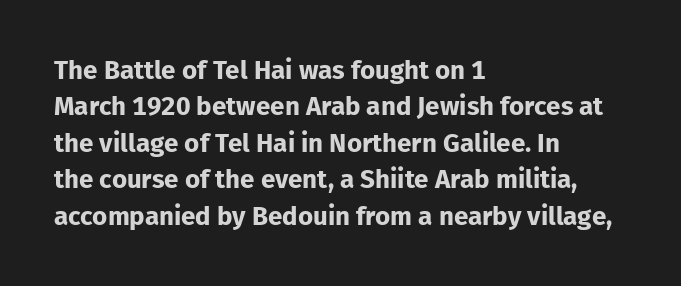
Q: Is the text bold? A: Yes.
Q: Is the text italic (slanted)? A: No, it is upright.
Q: Is the text underlined? A: No.
Q: How is the paragraph aligned? A: Left-aligned.
Q: Is the spacing between letters normal or unusually wide? A: Normal.
Q: Is the spacing between lines tight, normal or loose? A: Normal.
